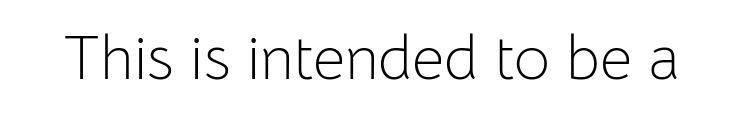
{"serif": "no", "italic": "no", "bold": "no", "weight": "light", "width": "normal", "stroke_contrast": "low", "x_height": "medium", "monospaced": "no", "underline": "no", "letter_spacing": "normal", "letter_spacing_em": 0.0, "glyph_px": 62}
